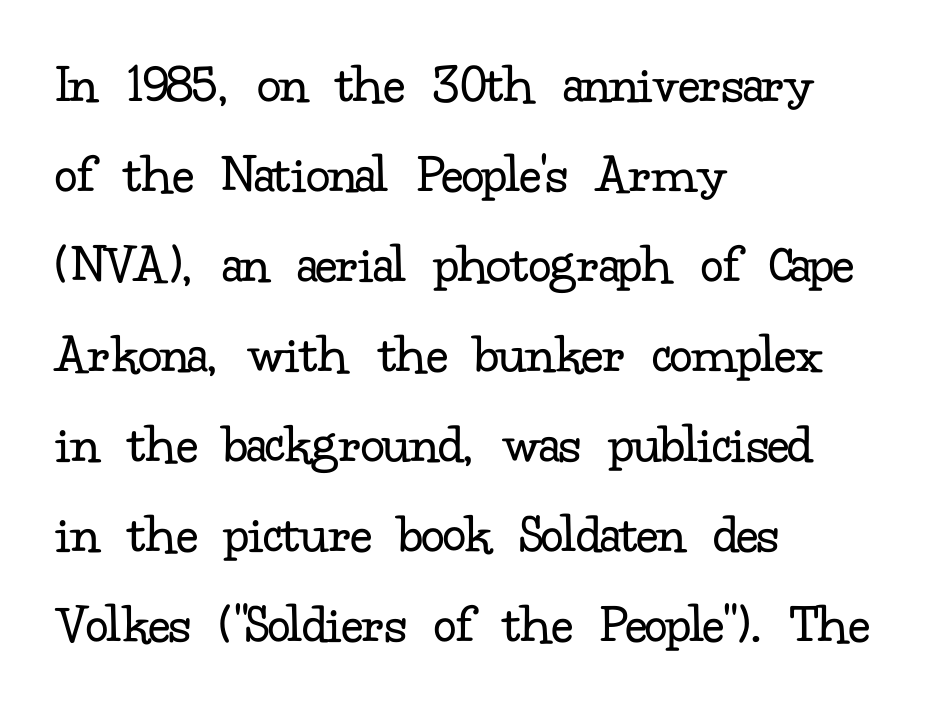
{"serif": "yes", "italic": "no", "bold": "no", "weight": "regular", "width": "normal", "stroke_contrast": "low", "x_height": "small", "monospaced": "no", "underline": "no", "align": "left", "line_spacing": "normal", "line_spacing_ratio": 1.58, "letter_spacing": "normal", "letter_spacing_em": 0.0, "glyph_px": 57}
